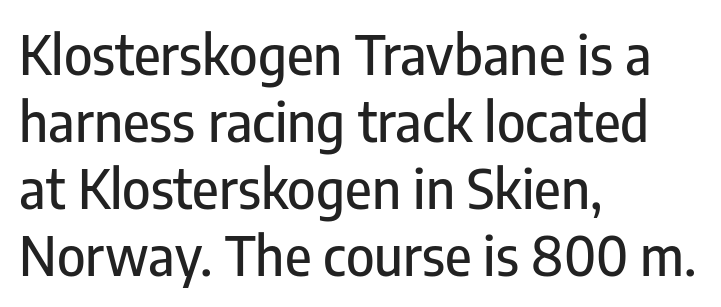
Look at the bottom of the vertical strokes: they stop flat, with no serifs. The strip under each line holds only bare page. Does the lettering tilt? It doesn't — this is upright. Is the block centered? No — it sits flush against the left margin. The horizontal fit of the characters is conventional and even. Looks like regular typesetting: each glyph gets only the width it needs.
